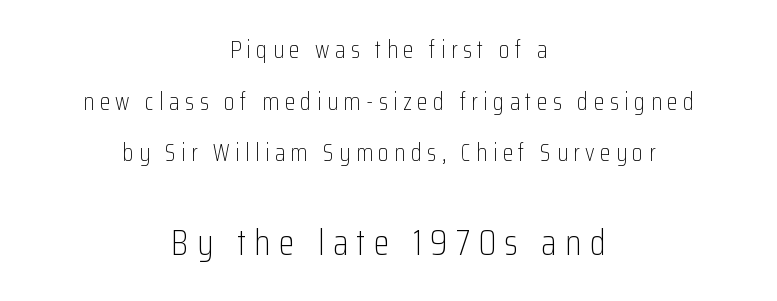
The image shows 36 px light, condensed sans-serif type, upright; set centered, loose line spacing (2.15x), unusually wide letter spacing (+0.23 em), not underlined; the second (bottom) block is 1.5x larger; low stroke contrast and a medium x-height.
